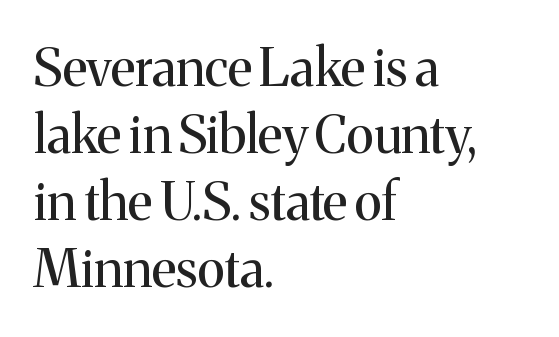
{"serif": "yes", "italic": "no", "bold": "no", "weight": "regular", "width": "normal", "stroke_contrast": "medium", "x_height": "medium", "monospaced": "no", "underline": "no", "align": "left", "line_spacing": "normal", "line_spacing_ratio": 1.29, "letter_spacing": "normal", "letter_spacing_em": 0.0, "glyph_px": 52}
